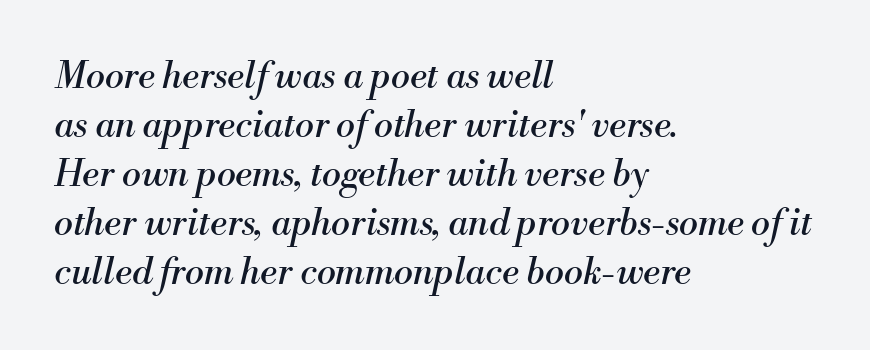
Q: Is the text bold? A: No.
Q: Is the text italic (slanted)? A: Yes, it leans right by about 13 degrees.
Q: Is the typeface a serif or a sans-serif typeface? A: Serif.
Q: Is the text underlined? A: No.
Q: How is the paragraph aligned? A: Left-aligned.
Q: Is the spacing between letters normal or unusually wide? A: Normal.
Q: Is the spacing between lines tight, normal or loose? A: Normal.
Q: Width (condensed, normal, or wide)? A: Normal.
Q: Stroke contrast? A: Medium.
Q: x-height? A: Small.
Q: Monospaced? A: No.
